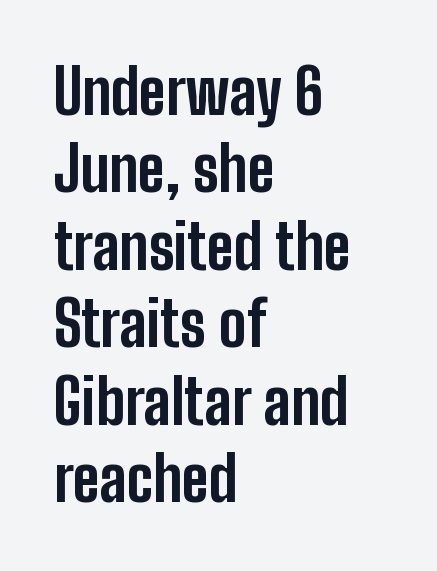
{"serif": "no", "italic": "no", "bold": "yes", "weight": "bold", "width": "condensed", "stroke_contrast": "low", "x_height": "medium", "monospaced": "no", "underline": "no", "align": "left", "line_spacing": "normal", "line_spacing_ratio": 1.25, "letter_spacing": "normal", "letter_spacing_em": 0.0, "glyph_px": 62}
